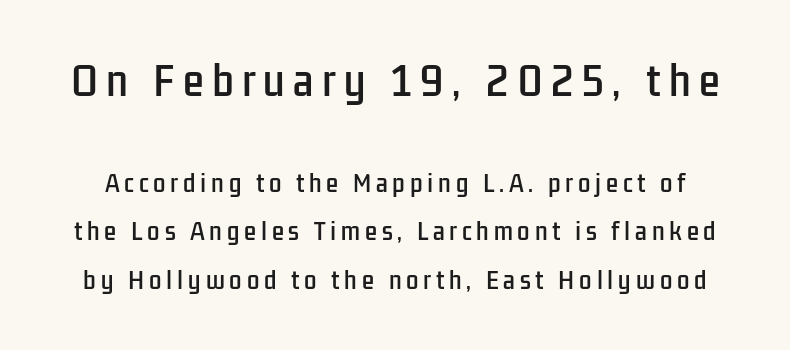
{"serif": "no", "italic": "no", "width": "condensed", "stroke_contrast": "low", "x_height": "medium", "monospaced": "no", "underline": "no", "line_spacing": "loose", "line_spacing_ratio": 2.2, "letter_spacing": "wide", "letter_spacing_em": 0.22, "larger_block": "first", "size_ratio": 1.73, "glyph_px": 38}
